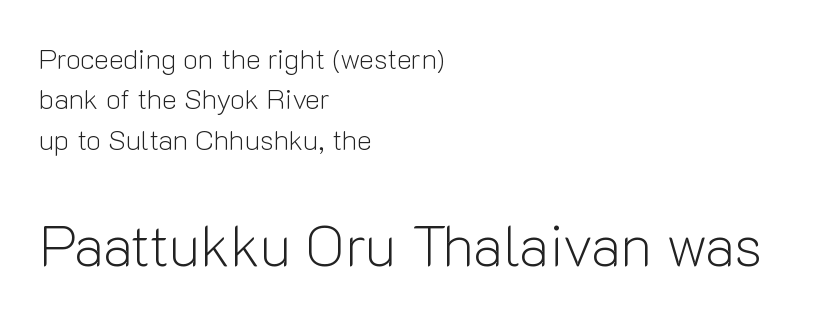
Of the two passages, the one underneath uses the larger point size. Does extra space separate the letters? No, they use regular spacing. The rendering shows plain stroke endings on the letterforms — a sans-serif design. This sample has the flowing, uneven cadence of proportional lettering. The font sits on the lighter half of the weight spectrum, regular included. Lines of text with bare space underneath.
